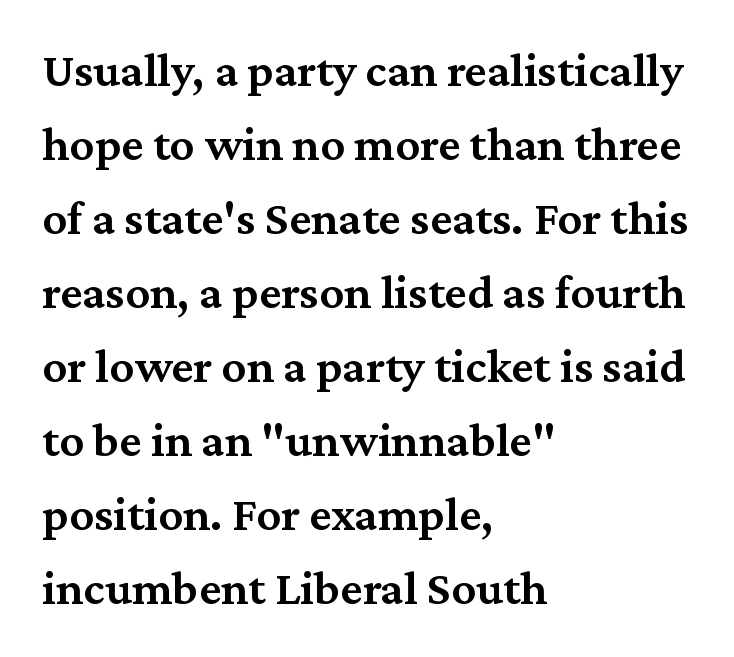
{"serif": "yes", "italic": "no", "bold": "semi", "weight": "semibold", "width": "normal", "stroke_contrast": "medium", "x_height": "medium", "monospaced": "no", "underline": "no", "align": "left", "line_spacing": "normal", "line_spacing_ratio": 1.51, "letter_spacing": "normal", "letter_spacing_em": 0.0, "glyph_px": 49}
